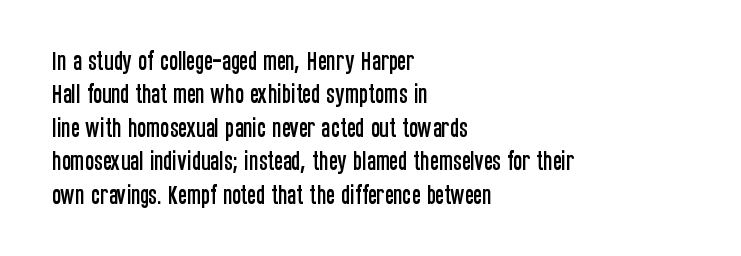
Q: Is the text italic (slanted)? A: No, it is upright.
Q: Is the text underlined? A: No.
Q: How is the paragraph aligned? A: Left-aligned.
Q: Is the spacing between letters normal or unusually wide? A: Normal.
Q: Is the spacing between lines tight, normal or loose? A: Normal.
